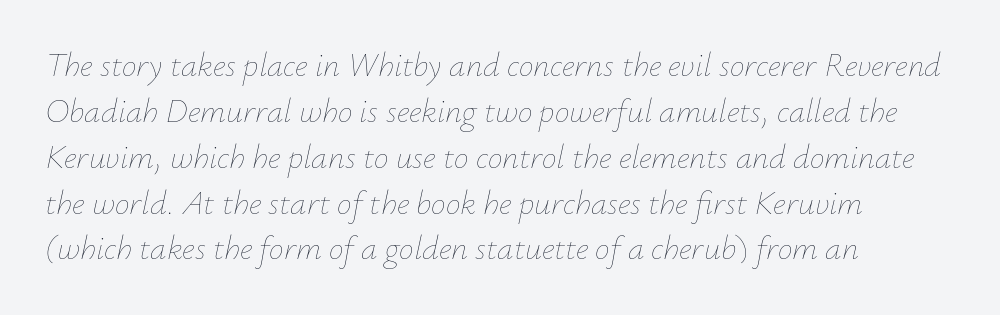
Q: Is the text bold? A: No.
Q: Is the text italic (slanted)? A: Yes, it leans right by about 12 degrees.
Q: Is the text underlined? A: No.
Q: How is the paragraph aligned? A: Left-aligned.
Q: Is the spacing between letters normal or unusually wide? A: Normal.
Q: Is the spacing between lines tight, normal or loose? A: Normal.
Q: Width (condensed, normal, or wide)? A: Normal.
Q: Stroke contrast? A: Low.
Q: x-height? A: Small.
Q: Monospaced? A: No.
